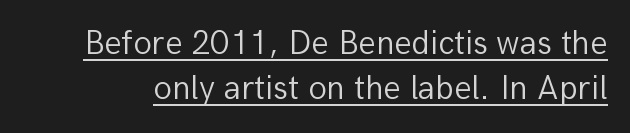
If you drew a line through each stem, it would be perfectly vertical. Is the letter spacing exaggerated? No — it looks like the ordinary default. Descenders here cross a horizontal rule under the line. Looks like regular typesetting: each glyph gets only the width it needs.
